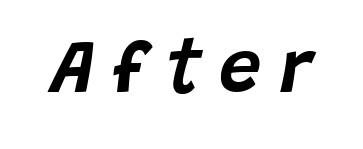
Words float on clear page, feet unadorned. Between one letter and the next there's a generous, obvious gap. The rendering applies a slant to the glyphs. The face used here is proportionally spaced, like ordinary book or web type.
